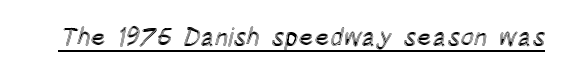
{"underline": "yes", "letter_spacing": "normal", "letter_spacing_em": 0.0, "glyph_px": 25}
